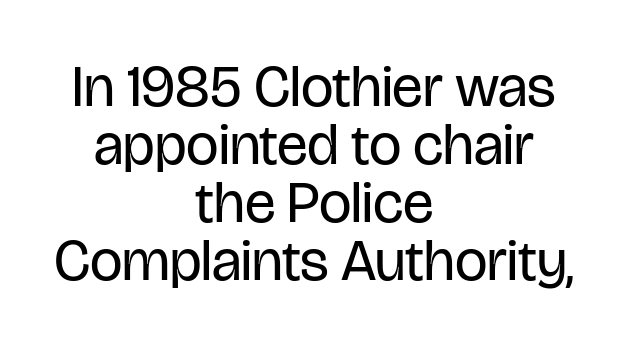
The image shows 58 px regular-weight, condensed sans-serif type, upright; set centered, tight line spacing (1.0x), normal letter spacing, not underlined; low stroke contrast and a large x-height.
